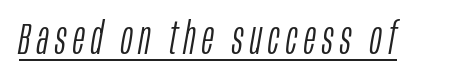
These lines are rendered in a variable-pitch font. The whole block is typeset with a tilt. No extra ink here — the face is not bold. What decoration does the sample have? An underline.
